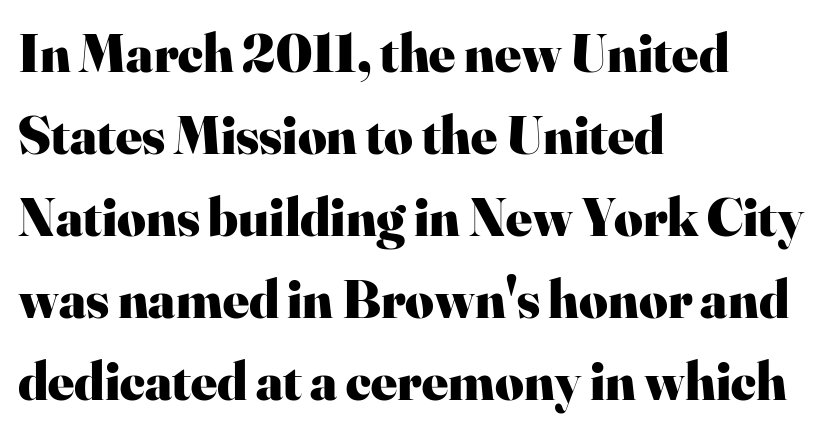
Q: Is the text bold? A: Yes.
Q: Is the text italic (slanted)? A: No, it is upright.
Q: Is the typeface a serif or a sans-serif typeface? A: Serif.
Q: Is the text underlined? A: No.
Q: How is the paragraph aligned? A: Left-aligned.
Q: Is the spacing between letters normal or unusually wide? A: Normal.
Q: Is the spacing between lines tight, normal or loose? A: Normal.
Q: Width (condensed, normal, or wide)? A: Normal.
Q: Stroke contrast? A: High.
Q: x-height? A: Small.
Q: Monospaced? A: No.
